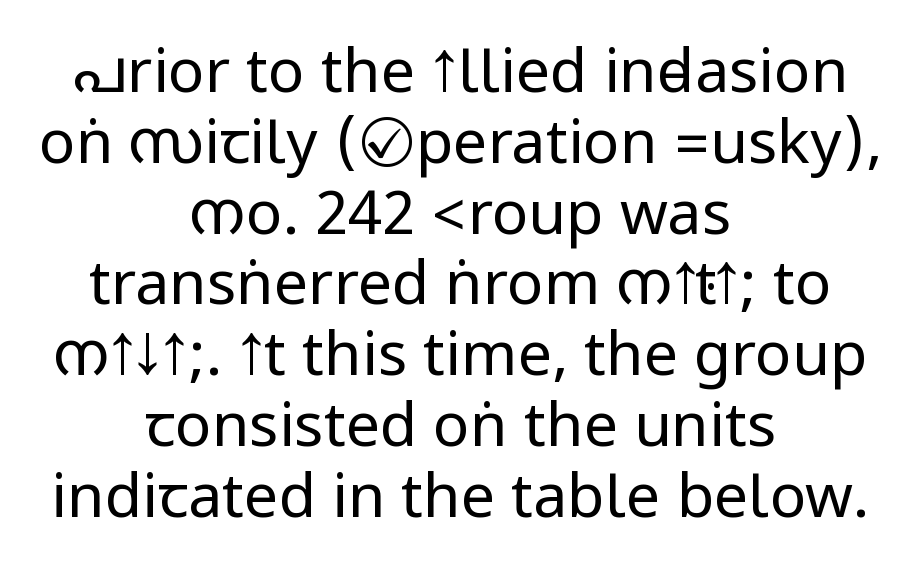
Q: Is the text bold? A: No.
Q: Is the text italic (slanted)? A: No, it is upright.
Q: Is the typeface a serif or a sans-serif typeface? A: Sans-serif.
Q: Is the text underlined? A: No.
Q: How is the paragraph aligned? A: Centered.
Q: Is the spacing between letters normal or unusually wide? A: Normal.
Q: Width (condensed, normal, or wide)? A: Condensed.
Q: Stroke contrast? A: Low.
